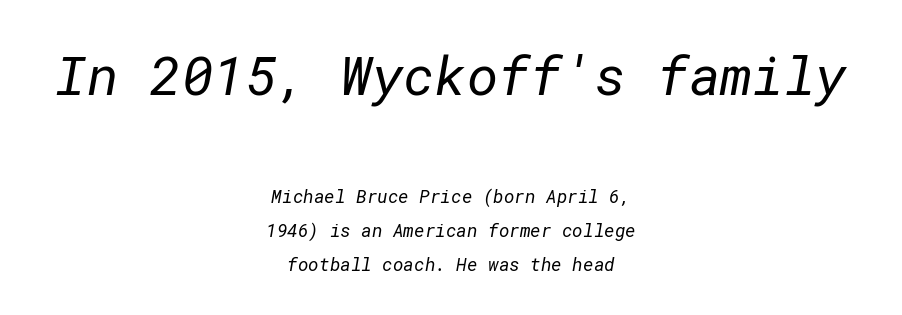
The image shows 54 px regular-weight sans-serif type; set centered, loose line spacing (1.9x), normal letter spacing, not underlined; the first (top) block is 3.0x larger; low stroke contrast and a medium x-height.
